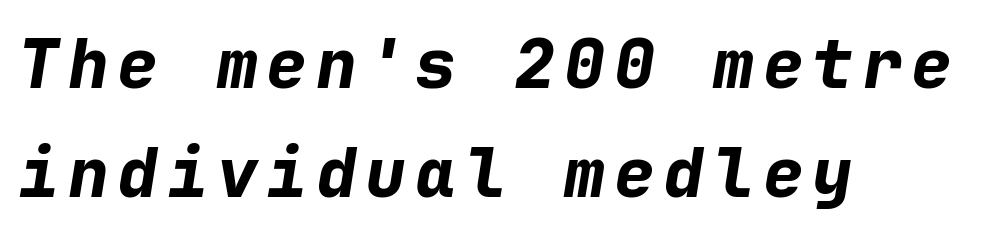
{"italic": "yes", "lean": "right", "slant_degrees": 9, "bold": "yes", "weight": "bold", "width": "normal", "stroke_contrast": "low", "x_height": "medium", "monospaced": "yes", "underline": "no", "align": "left", "line_spacing": "normal", "line_spacing_ratio": 1.61, "glyph_px": 68}
